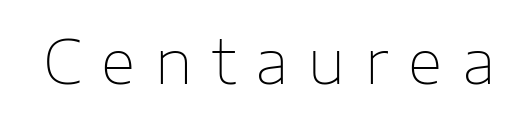
Characters remain perfectly vertical along every line. Each letter keeps its own natural width here, so spacing adapts to shape. Type style note: lacks serifs. Weight: not bold — regular or lighter. Is the letter spacing exaggerated? Yes — the characters are pushed far apart. Anything drawn beneath the words? Only blank space.
